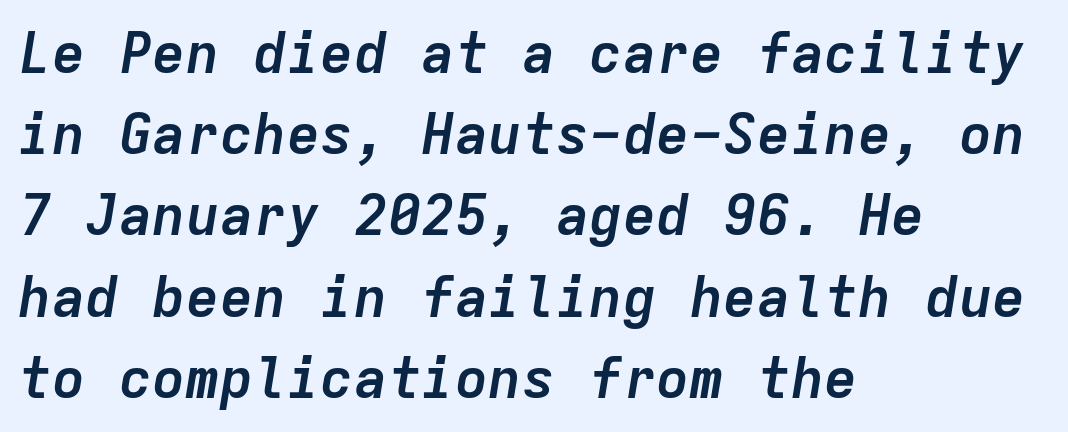
Evenly set lines give the paragraph a standard silhouette. Pretty heavy lettering here — definitely bold. Letters rest on an invisible, unmarked baseline. Think of a typewriter: that constant character pitch is what you see here.
